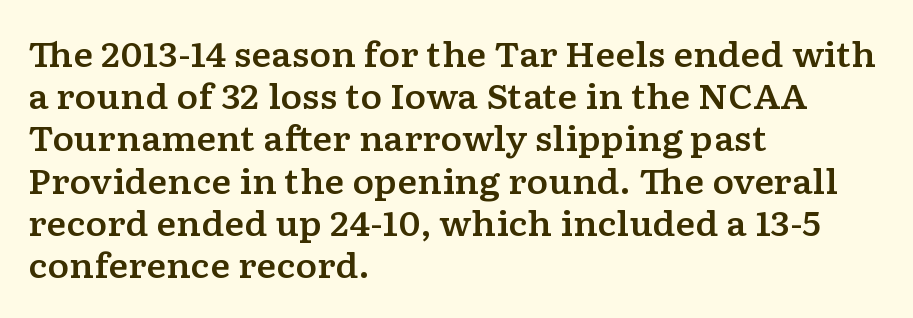
The image shows 33 px wide serif type, upright; set left-aligned, normal line spacing (1.28x), normal letter spacing, not underlined; low stroke contrast and a medium x-height.
